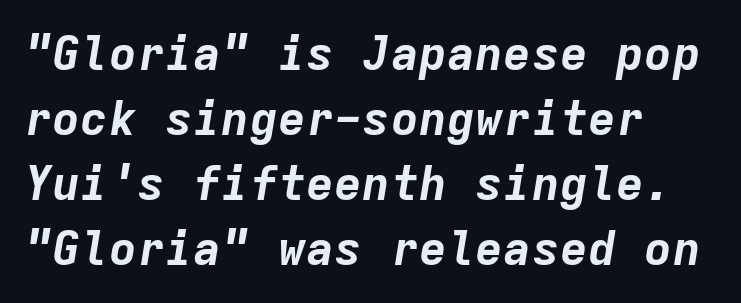
Slant detected: the letters are inclined. Underline: absent. Is this a fixed-width face? Yes — each glyph sits in an identical cell. The face used here is rendered with its standard letterfit. Baseline-to-baseline distance is the conventional proportion of letter height.
